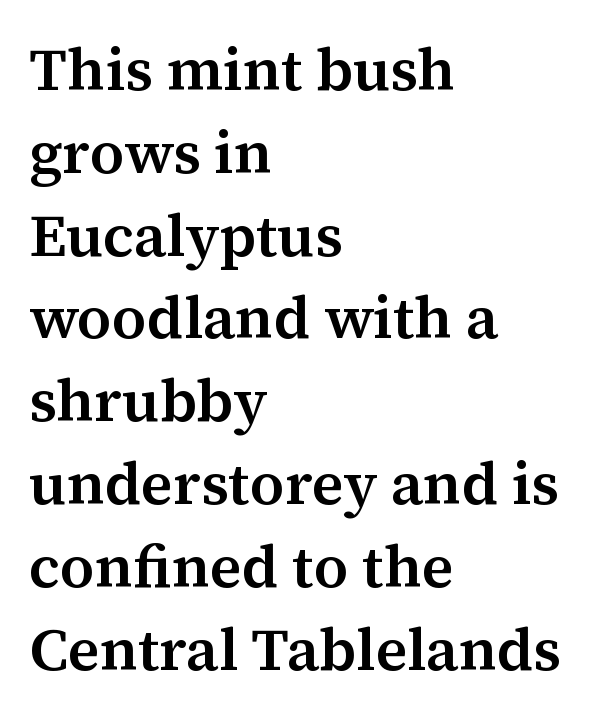
{"serif": "yes", "italic": "no", "bold": "semi", "weight": "semibold", "width": "normal", "stroke_contrast": "medium", "x_height": "medium", "monospaced": "no", "underline": "no", "align": "left", "line_spacing": "normal", "line_spacing_ratio": 1.38, "letter_spacing": "normal", "letter_spacing_em": 0.0, "glyph_px": 60}
